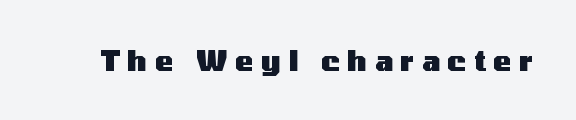
{"serif": "no", "italic": "no", "bold": "yes", "weight": "heavy", "width": "wide", "stroke_contrast": "medium", "x_height": "medium", "monospaced": "no", "underline": "no", "letter_spacing": "wide", "letter_spacing_em": 0.27, "glyph_px": 28}
